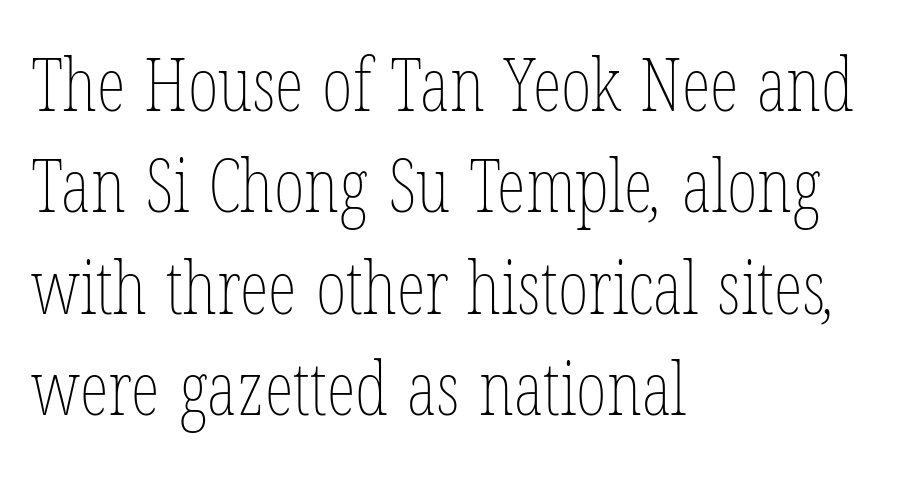
The image shows 74 px thin, condensed type; set left-aligned, normal line spacing (1.37x), normal letter spacing, not underlined; low stroke contrast and a medium x-height.
